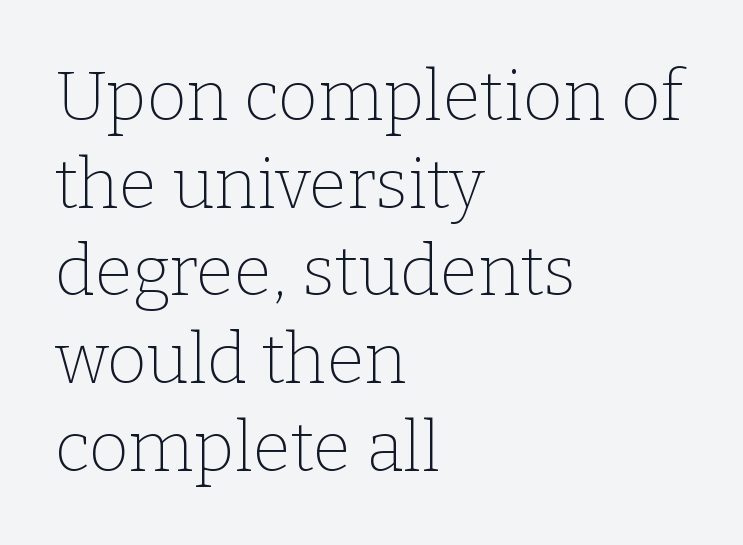
{"serif": "yes", "italic": "no", "bold": "no", "weight": "thin", "width": "normal", "stroke_contrast": "low", "x_height": "medium", "monospaced": "no", "underline": "no", "align": "left", "line_spacing": "normal", "line_spacing_ratio": 1.27, "letter_spacing": "normal", "letter_spacing_em": 0.0, "glyph_px": 69}
